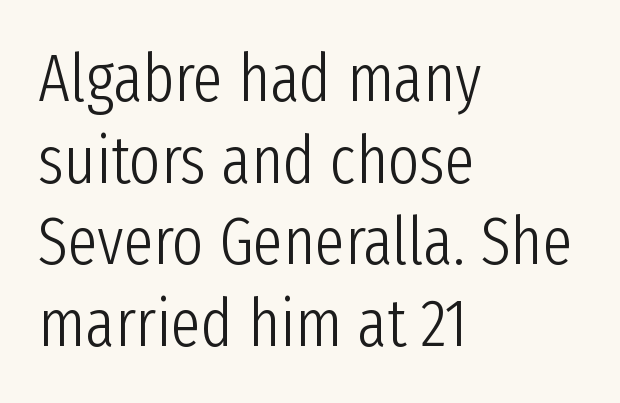
{"serif": "no", "italic": "no", "bold": "no", "weight": "light", "width": "condensed", "stroke_contrast": "low", "x_height": "medium", "monospaced": "no", "underline": "no", "align": "left", "line_spacing_ratio": 1.22, "letter_spacing": "normal", "letter_spacing_em": 0.0, "glyph_px": 67}
